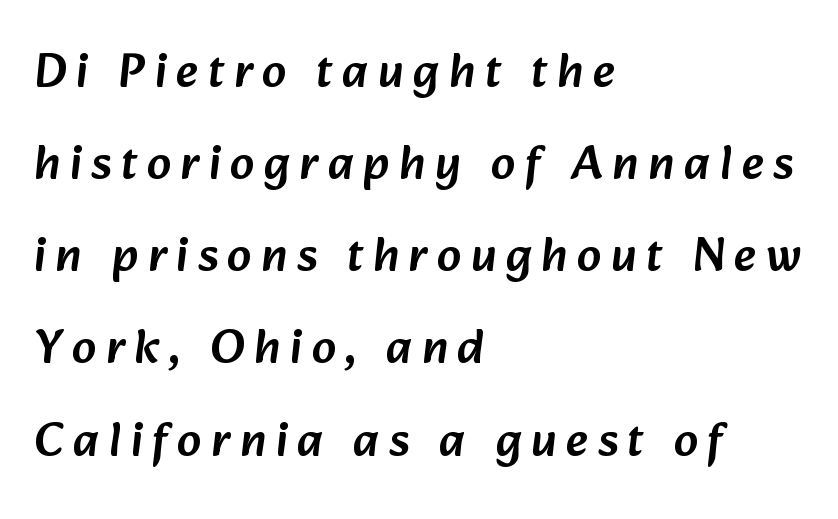
The image shows 48 px sans-serif type; set left-aligned, loose line spacing (1.92x), unusually wide letter spacing (+0.2 em), not underlined; low stroke contrast and a medium x-height.
